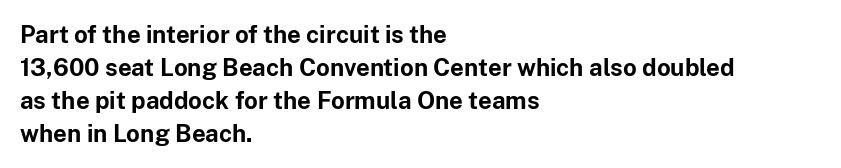
Q: Is the text bold? A: Yes.
Q: Is the text italic (slanted)? A: No, it is upright.
Q: Is the text underlined? A: No.
Q: How is the paragraph aligned? A: Left-aligned.
Q: Is the spacing between letters normal or unusually wide? A: Normal.
Q: Is the spacing between lines tight, normal or loose? A: Normal.
